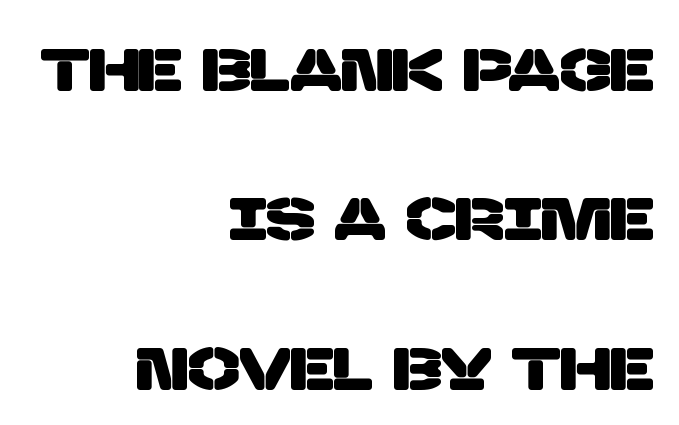
Q: Is the typeface a serif or a sans-serif typeface? A: Sans-serif.
Q: Is the text underlined? A: No.
Q: How is the paragraph aligned? A: Right-aligned.
Q: Is the spacing between letters normal or unusually wide? A: Normal.
Q: Is the spacing between lines tight, normal or loose? A: Loose.
Q: Width (condensed, normal, or wide)? A: Normal.
Q: Stroke contrast? A: Low.
Q: x-height? A: Large.
Q: Monospaced? A: No.
